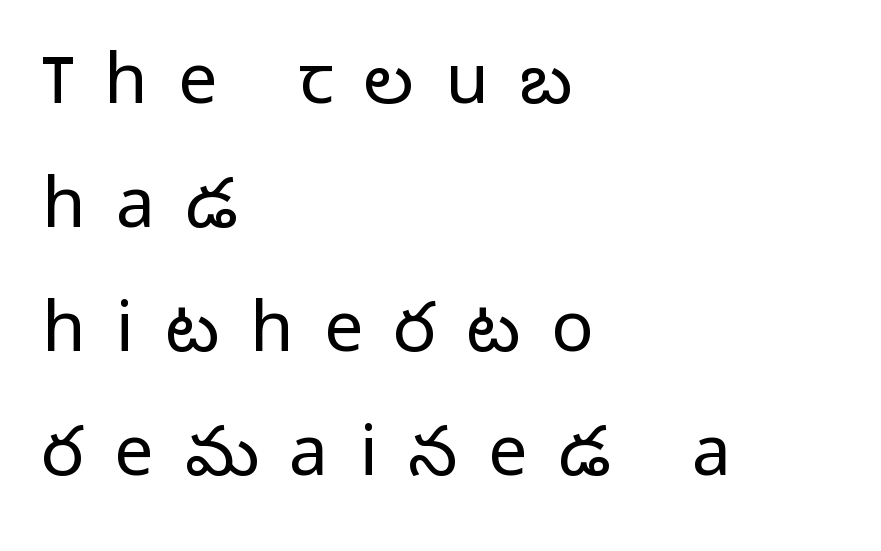
{"serif": "no", "italic": "no", "bold": "no", "weight": "light", "width": "normal", "stroke_contrast": "low", "x_height": "medium", "monospaced": "no", "underline": "no", "align": "left", "line_spacing_ratio": 1.77, "letter_spacing": "wide", "letter_spacing_em": 0.44, "glyph_px": 70}
